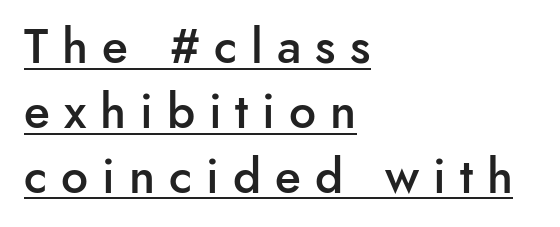
{"serif": "no", "italic": "no", "bold": "semi", "weight": "semibold", "width": "normal", "stroke_contrast": "low", "x_height": "small", "monospaced": "no", "underline": "yes", "align": "left", "line_spacing": "normal", "line_spacing_ratio": 1.35, "letter_spacing": "wide", "letter_spacing_em": 0.29, "glyph_px": 48}
